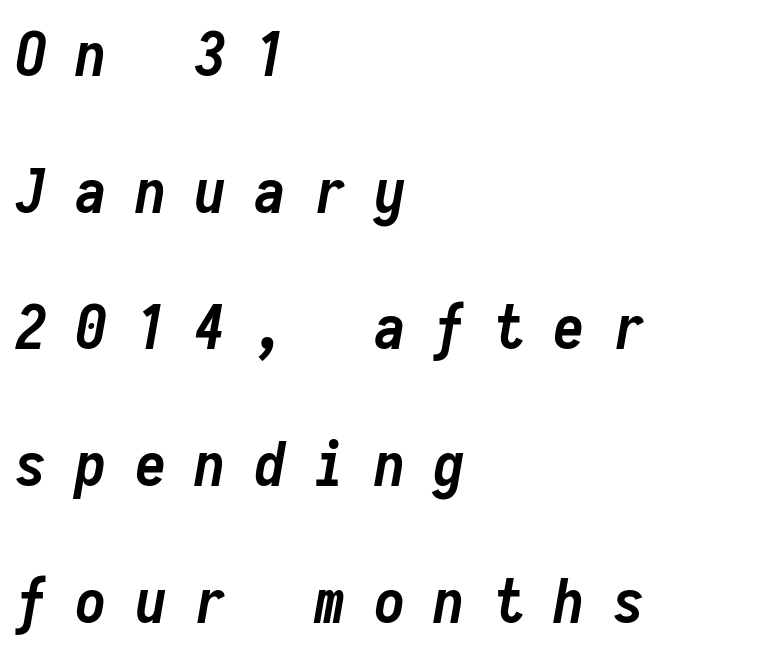
Q: Is the text bold? A: Yes.
Q: Is the text italic (slanted)? A: Yes, it leans right by about 10 degrees.
Q: Is the text underlined? A: No.
Q: How is the paragraph aligned? A: Left-aligned.
Q: Is the spacing between letters normal or unusually wide? A: Unusually wide.
Q: Is the spacing between lines tight, normal or loose? A: Loose.
Q: Width (condensed, normal, or wide)? A: Condensed.
Q: Stroke contrast? A: Low.
Q: x-height? A: Medium.
Q: Monospaced? A: Yes.
